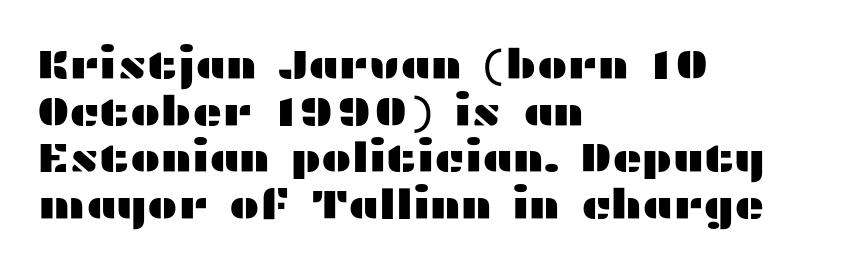
Q: Is the text italic (slanted)? A: No, it is upright.
Q: Is the typeface a serif or a sans-serif typeface? A: Sans-serif.
Q: Is the text underlined? A: No.
Q: How is the paragraph aligned? A: Left-aligned.
Q: Is the spacing between letters normal or unusually wide? A: Normal.
Q: Is the spacing between lines tight, normal or loose? A: Tight.
Q: Width (condensed, normal, or wide)? A: Wide.
Q: Stroke contrast? A: Medium.
Q: x-height? A: Medium.
Q: Monospaced? A: No.
